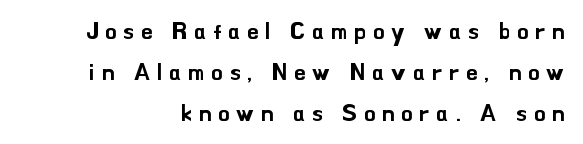
{"italic": "no", "underline": "no", "align": "right", "line_spacing_ratio": 1.78, "letter_spacing": "wide", "letter_spacing_em": 0.3, "glyph_px": 23}
